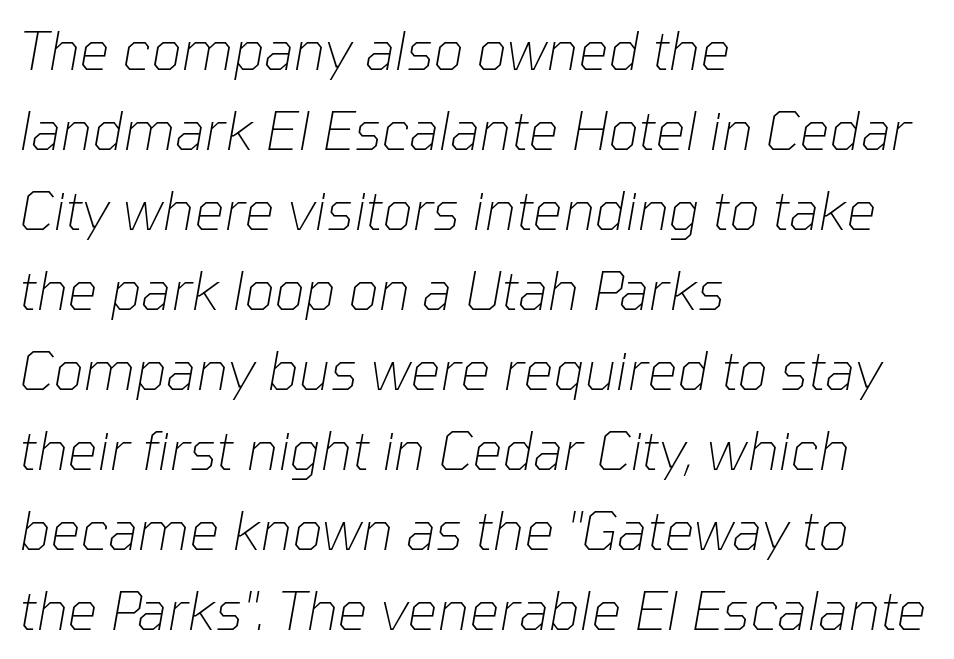
The typesetter chose a ragged-right arrangement here. Interline gaps are of average width in this sample. Observe the ordinary spacing: letters are neighbours, not strangers. The letters advance in unequal steps, a hallmark of proportional type. Designer's note — italics engaged. The strip under each line holds only bare page.
